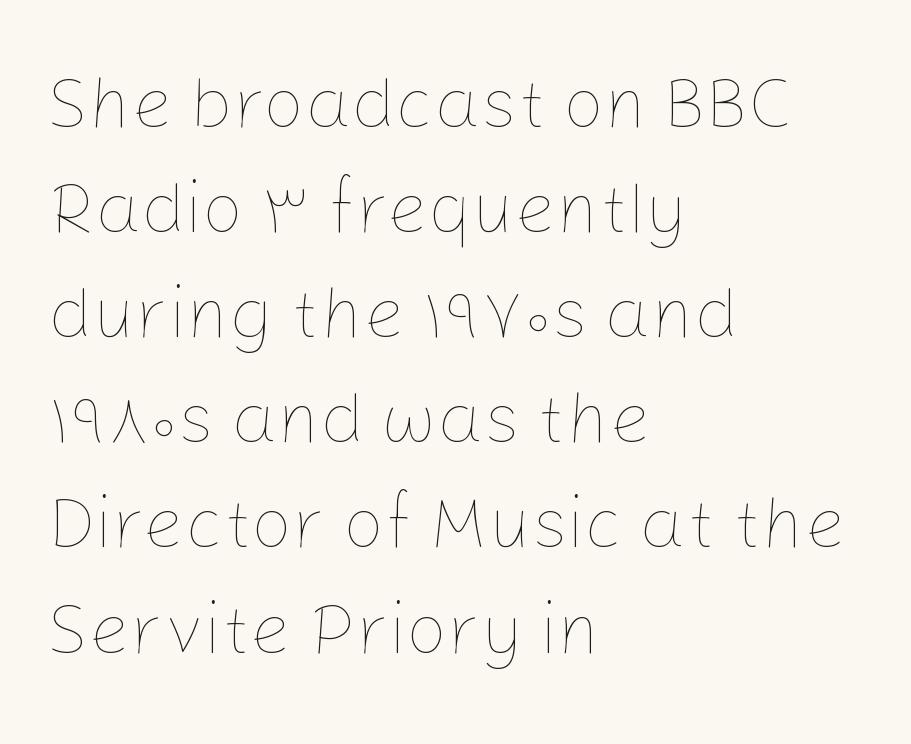
Tracking here is standard; glyphs follow each other at the usual distance. These lines are rendered in a variable-pitch font. What's the leading like? Ordinary, nothing unusual. The letterforms sit at book weight or below.
